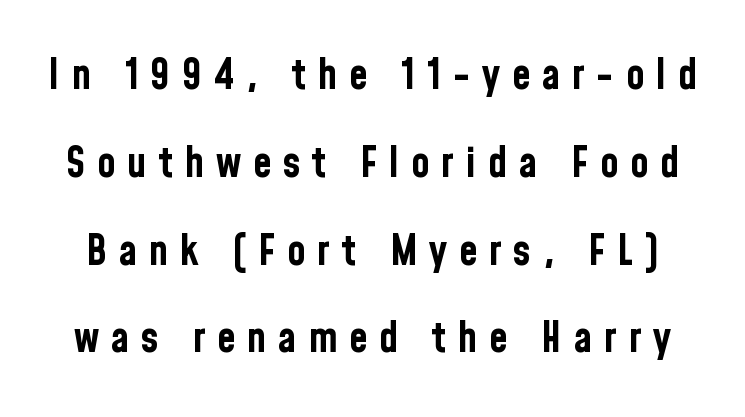
How heavy is the stroke? Heavy — this is a bold. Every stem runs plumb, perpendicular to the baseline. The rendering uses natural spacing where letterforms have individual widths. The specimen omits any rule beneath the text block's lines. The rendering uses a large line-height, opening up the rows.
